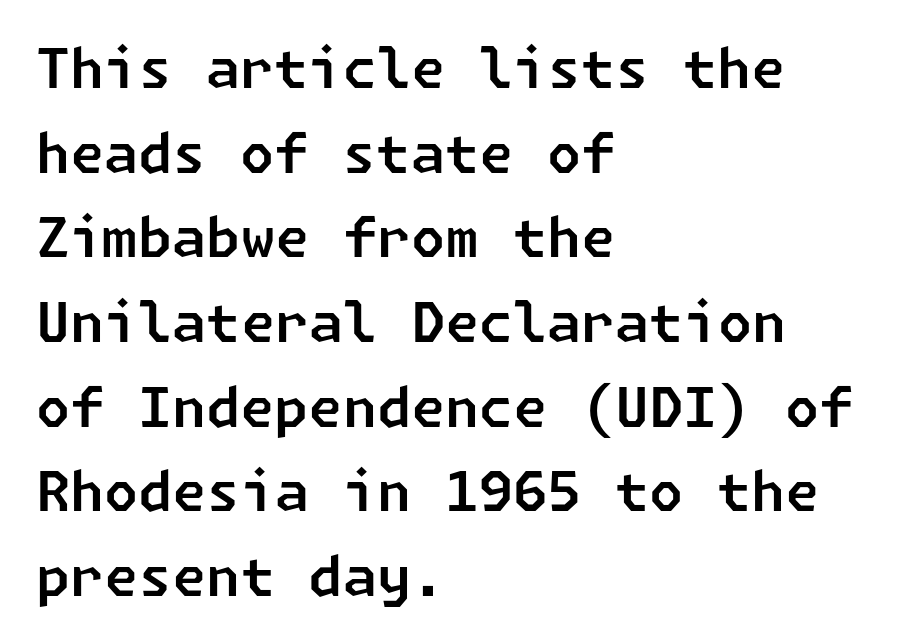
Q: Is the typeface a serif or a sans-serif typeface? A: Sans-serif.
Q: Is the text underlined? A: No.
Q: How is the paragraph aligned? A: Left-aligned.
Q: Is the spacing between letters normal or unusually wide? A: Normal.
Q: Is the spacing between lines tight, normal or loose? A: Normal.
Q: Width (condensed, normal, or wide)? A: Normal.
Q: Stroke contrast? A: Low.
Q: x-height? A: Medium.
